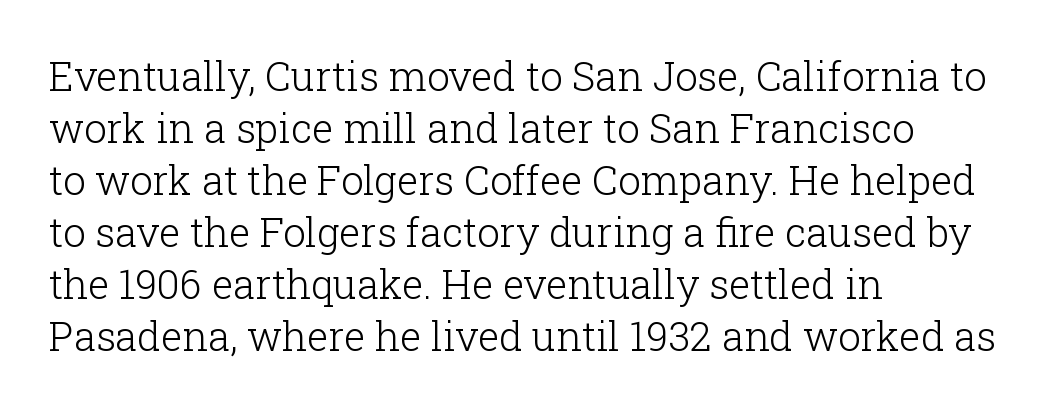
This block has exactly the height ordinary leading produces. The strokes carry an ordinary text weight at most. Tracking value appears to be zero — textbook default spacing. Here the designer chose a conventional face with non-uniform glyph widths. Upright lettering throughout. Casual observation: everything's shoved over to the left.
